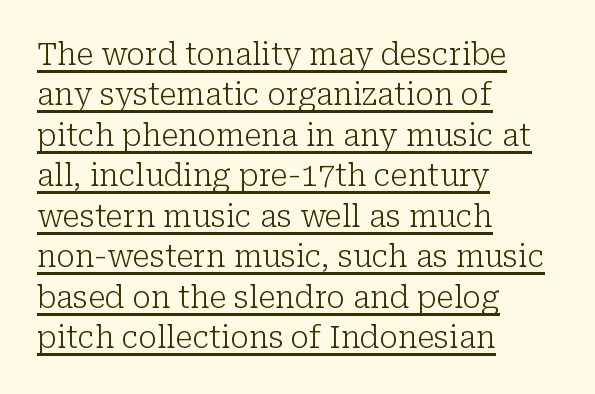
Q: Is the text bold? A: No.
Q: Is the text italic (slanted)? A: No, it is upright.
Q: Is the typeface a serif or a sans-serif typeface? A: Serif.
Q: Is the text underlined? A: Yes.
Q: How is the paragraph aligned? A: Left-aligned.
Q: Is the spacing between letters normal or unusually wide? A: Normal.
Q: Is the spacing between lines tight, normal or loose? A: Normal.
Q: Width (condensed, normal, or wide)? A: Normal.
Q: Stroke contrast? A: Low.
Q: x-height? A: Medium.
Q: Monospaced? A: No.
